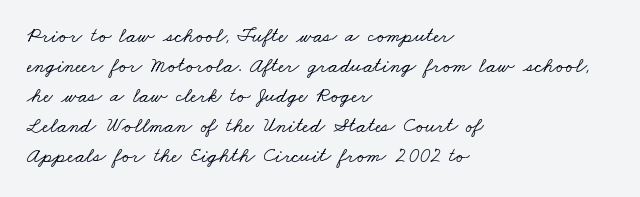
Nobody touched the tracking dial on this one. If you drew a ruler down the left edge, every line would touch it. Quick note: interline space is typical. A clean baseline with only descenders dipping below it.
